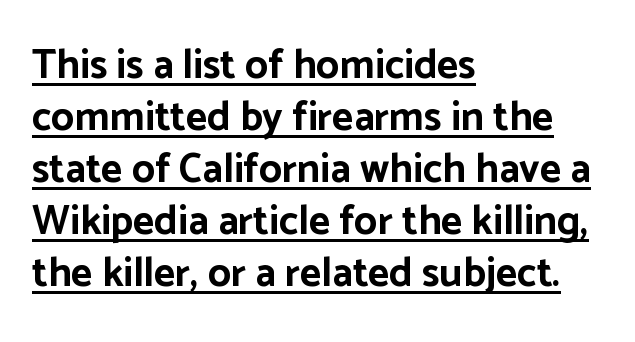
The type is set solid horizontally, with unmodified tracking. Is the type bold? Yes — the strokes are clearly thick and heavy. Line starts are locked; line ends wander. The typography opts for an upright posture over an oblique one.
